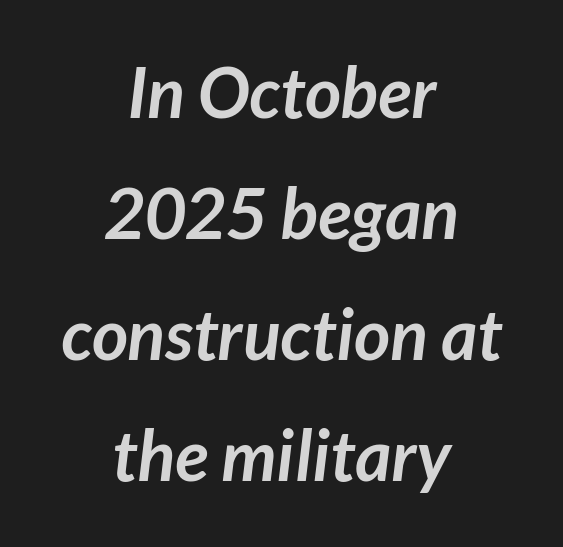
Q: Is the text bold? A: Yes.
Q: Is the typeface a serif or a sans-serif typeface? A: Sans-serif.
Q: Is the text underlined? A: No.
Q: How is the paragraph aligned? A: Centered.
Q: Is the spacing between letters normal or unusually wide? A: Normal.
Q: Width (condensed, normal, or wide)? A: Normal.
Q: Stroke contrast? A: Low.
Q: x-height? A: Medium.
Q: Monospaced? A: No.
